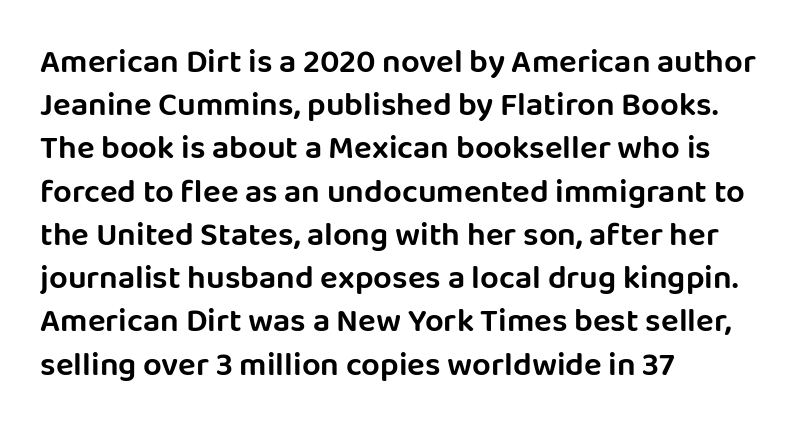
The image shows 33 px sans-serif type, upright; set left-aligned, normal line spacing (1.31x), normal letter spacing, not underlined; low stroke contrast and a large x-height.
